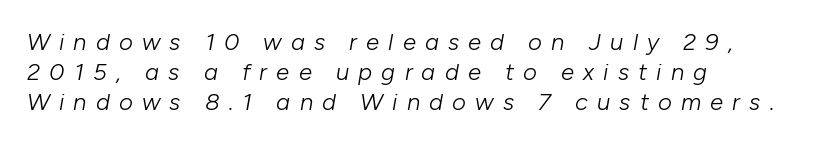
Stem width sits at or under what a default text font uses. Nobody drew a line under any word here. Tracking here is generous; glyphs stand well apart from one another. If you drew a line through each stem, it would be angled. Line starts are locked; line ends wander.
